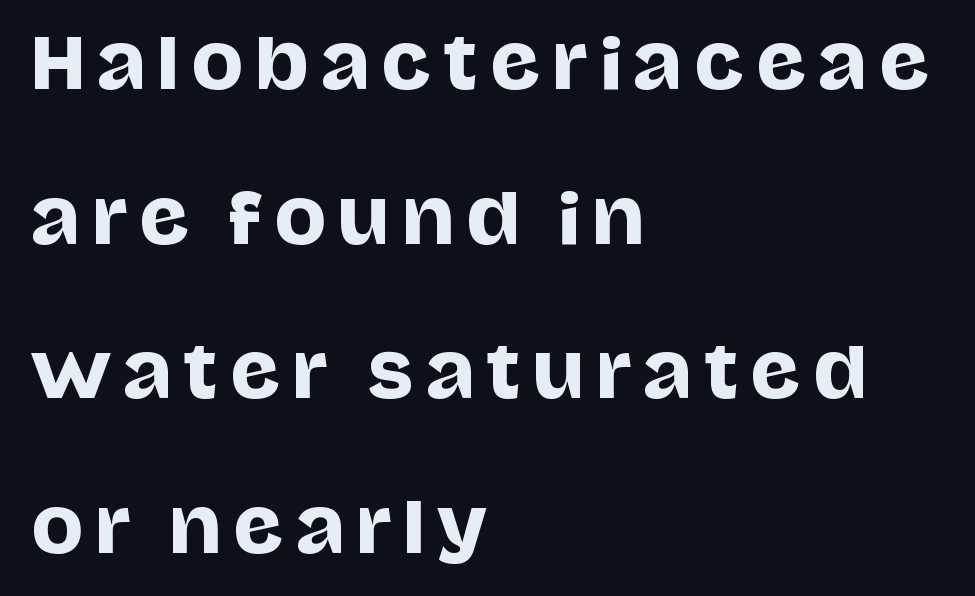
Regarding leading, the lines here are spaced well apart. The typesetter chose a ragged-right arrangement here. Proportional: the letters do not fall into vertical columns. The letters carry no serifs — their stems end cleanly without finishing strokes.
